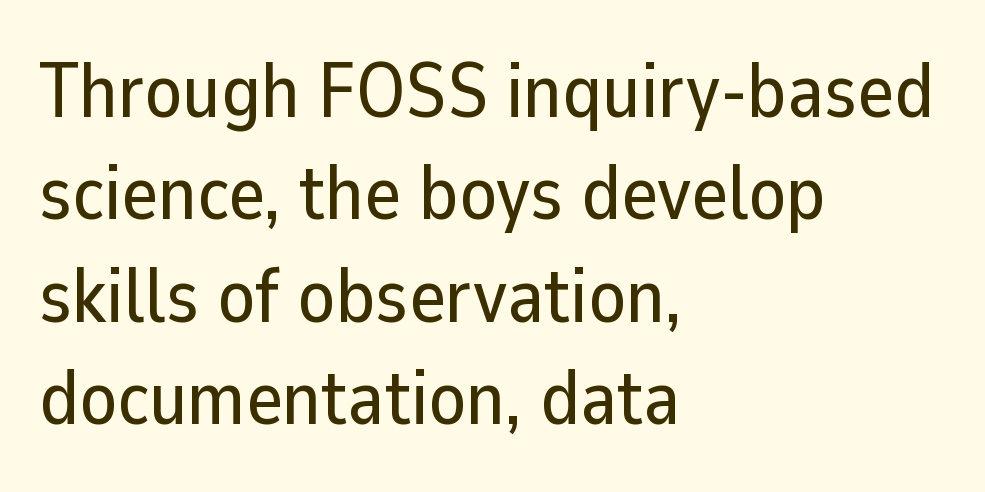
This rendering features lettering with no underline. Is there any slant? The stems are plumb. These lines are rendered in a variable-pitch font. The compositor pushed each line to the left boundary. This sample uses a sans-serif face.
